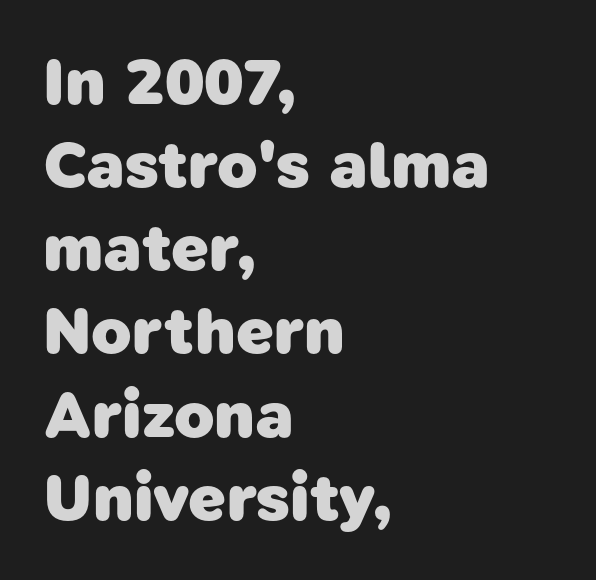
No extra tracking has been applied to these lines. Honestly, the row spacing looks completely unremarkable. Typographically, this falls in the sans-serif category. The glyphs have the mass of a bold cut. The strip under each line holds only bare page. Think of a printed novel: that variable character pitch is what you see here.
